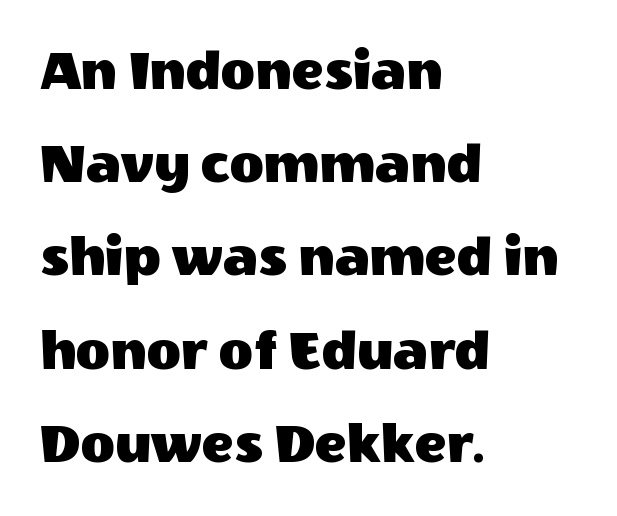
{"serif": "no", "italic": "no", "width": "normal", "x_height": "large", "monospaced": "no", "underline": "no", "align": "left", "line_spacing": "normal", "line_spacing_ratio": 1.58, "letter_spacing": "normal", "letter_spacing_em": 0.0, "glyph_px": 59}
